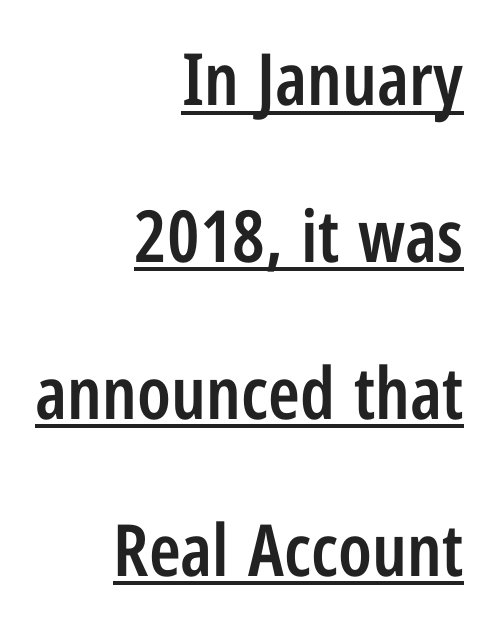
Q: Is the text bold? A: Semi-bold.
Q: Is the text italic (slanted)? A: No, it is upright.
Q: Is the typeface a serif or a sans-serif typeface? A: Sans-serif.
Q: Is the text underlined? A: Yes.
Q: How is the paragraph aligned? A: Right-aligned.
Q: Is the spacing between letters normal or unusually wide? A: Normal.
Q: Is the spacing between lines tight, normal or loose? A: Loose.
Q: Width (condensed, normal, or wide)? A: Condensed.
Q: Stroke contrast? A: Low.
Q: x-height? A: Medium.
Q: Monospaced? A: No.
